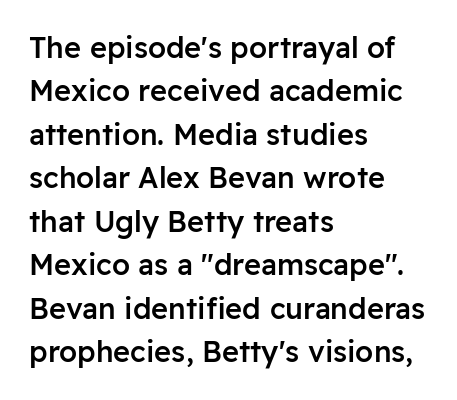
The gaps between neighbouring characters are ordinary and unremarkable. Horizontal alignment here is leftward, the default for most running prose. Serifs: no, the terminals of the letterforms are clean. The axis of the letterforms is exactly vertical. These lines sit exactly where default settings would place them.
